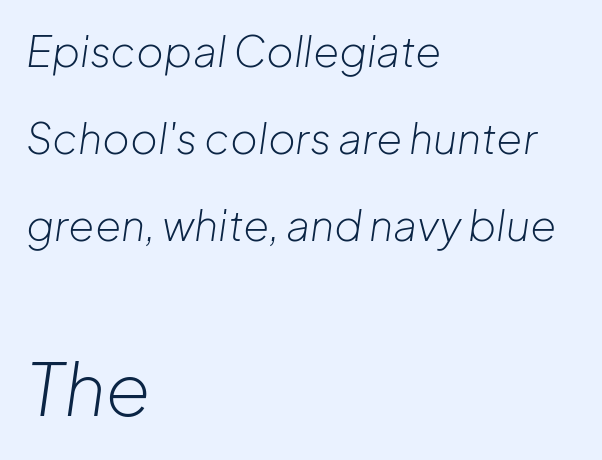
Q: Is the text bold? A: No.
Q: Is the text italic (slanted)? A: Yes, it leans right by about 8 degrees.
Q: Is the text underlined? A: No.
Q: How is the paragraph aligned? A: Left-aligned.
Q: Is the spacing between letters normal or unusually wide? A: Normal.
Q: Is the spacing between lines tight, normal or loose? A: Loose.
Q: Which block of text is set in a larger size, the first (top) or the second (bottom)? A: The second (bottom) one.
Q: Width (condensed, normal, or wide)? A: Normal.
Q: Stroke contrast? A: Low.
Q: x-height? A: Medium.
Q: Monospaced? A: No.
